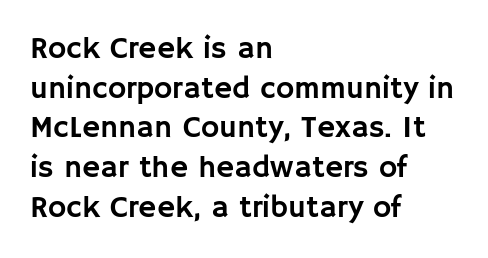
Q: Is the text italic (slanted)? A: No, it is upright.
Q: Is the typeface a serif or a sans-serif typeface? A: Sans-serif.
Q: Is the text underlined? A: No.
Q: How is the paragraph aligned? A: Left-aligned.
Q: Is the spacing between letters normal or unusually wide? A: Normal.
Q: Is the spacing between lines tight, normal or loose? A: Normal.
Q: Width (condensed, normal, or wide)? A: Normal.
Q: Stroke contrast? A: Low.
Q: x-height? A: Large.
Q: Monospaced? A: No.
